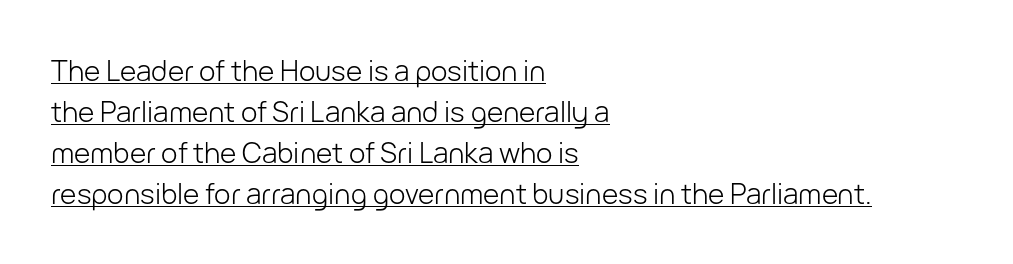
{"serif": "no", "italic": "no", "bold": "no", "weight": "light", "width": "normal", "stroke_contrast": "low", "x_height": "medium", "monospaced": "no", "underline": "yes", "align": "left", "line_spacing": "normal", "line_spacing_ratio": 1.46, "letter_spacing": "normal", "letter_spacing_em": 0.0, "glyph_px": 28}
